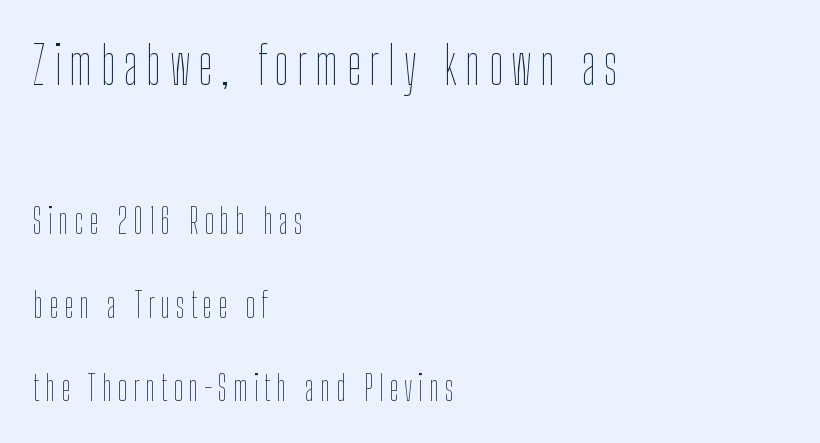
Q: Is the text bold? A: No.
Q: Is the text italic (slanted)? A: No, it is upright.
Q: Is the text underlined? A: No.
Q: How is the paragraph aligned? A: Left-aligned.
Q: Is the spacing between lines tight, normal or loose? A: Loose.
Q: Which block of text is set in a larger size, the first (top) or the second (bottom)? A: The first (top) one.
Q: Width (condensed, normal, or wide)? A: Condensed.
Q: Stroke contrast? A: Low.
Q: x-height? A: Medium.
Q: Monospaced? A: No.
